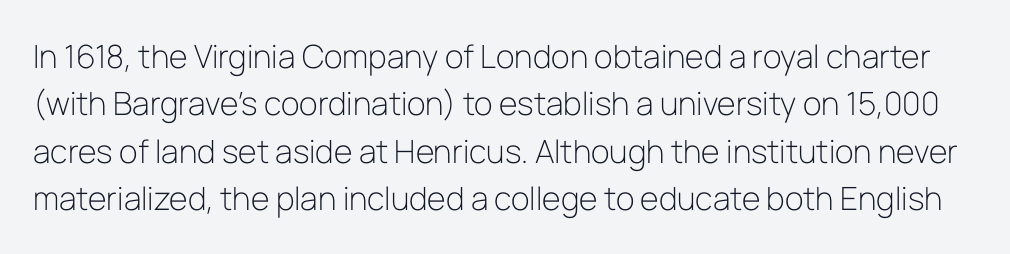
The image shows 32 px light sans-serif type, upright; set normal line spacing (1.48x), normal letter spacing, not underlined; low stroke contrast and a medium x-height.
